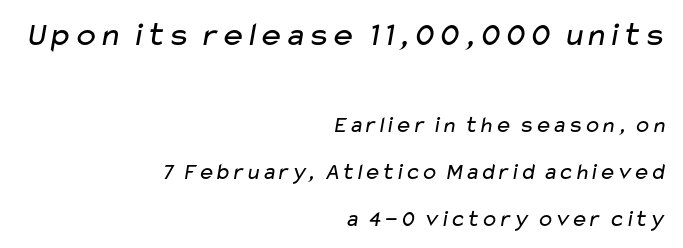
{"serif": "no", "bold": "no", "weight": "regular", "width": "wide", "stroke_contrast": "low", "x_height": "medium", "monospaced": "no", "underline": "no", "align": "right", "line_spacing": "loose", "line_spacing_ratio": 2.03, "letter_spacing": "normal", "letter_spacing_em": 0.0, "larger_block": "first", "size_ratio": 1.48, "glyph_px": 34}
